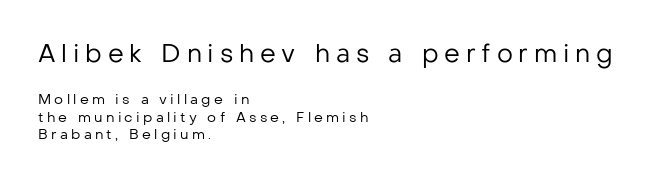
The image shows 25 px text type, upright; set left-aligned, normal line spacing (1.27x), unusually wide letter spacing (+0.23 em), not underlined; the first (top) block is 1.79x larger.
